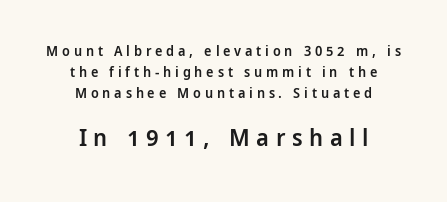
These words are printed semibold, heavier than regular yet not bold. You get the small type first, then a jump to larger type. The axis of the letterforms is exactly vertical. Is the letter spacing exaggerated? Yes — the characters are pushed far apart.
